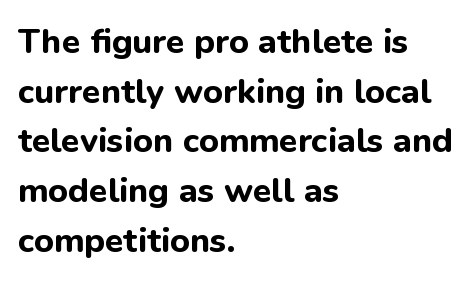
The image shows 34 px bold sans-serif type, upright; set left-aligned, normal line spacing (1.46x), normal letter spacing, not underlined; low stroke contrast and a medium x-height.
